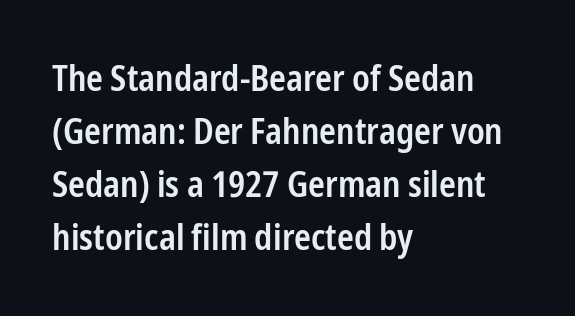
The typeface chosen for these lines omits serifs. Designer's note — italics off, roman on. This sample uses plain, unmodified letter spacing. The typesetter chose a ragged-right arrangement here. A clean baseline with only descenders dipping below it.
